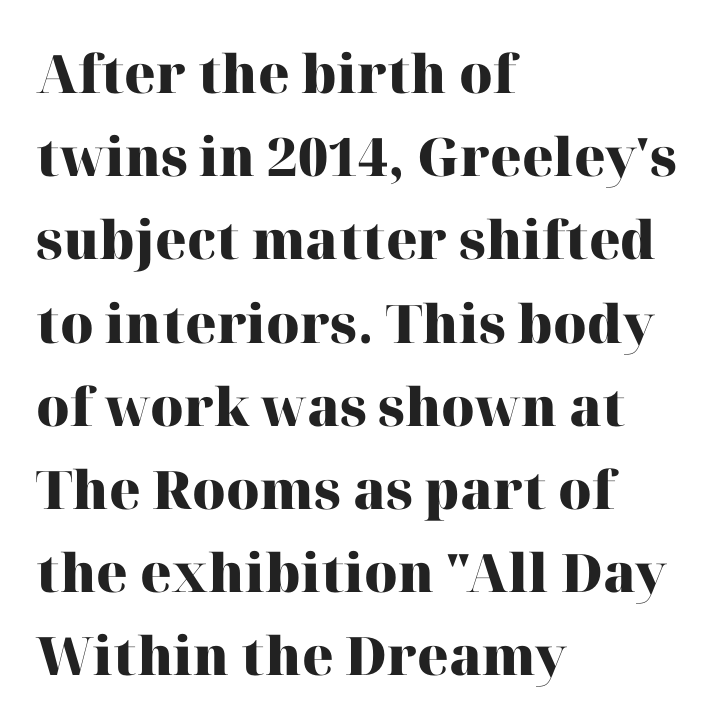
Q: Is the text bold? A: Yes.
Q: Is the text italic (slanted)? A: No, it is upright.
Q: Is the typeface a serif or a sans-serif typeface? A: Serif.
Q: Is the text underlined? A: No.
Q: How is the paragraph aligned? A: Left-aligned.
Q: Is the spacing between letters normal or unusually wide? A: Normal.
Q: Is the spacing between lines tight, normal or loose? A: Normal.
Q: Width (condensed, normal, or wide)? A: Normal.
Q: Stroke contrast? A: High.
Q: x-height? A: Medium.
Q: Monospaced? A: No.
